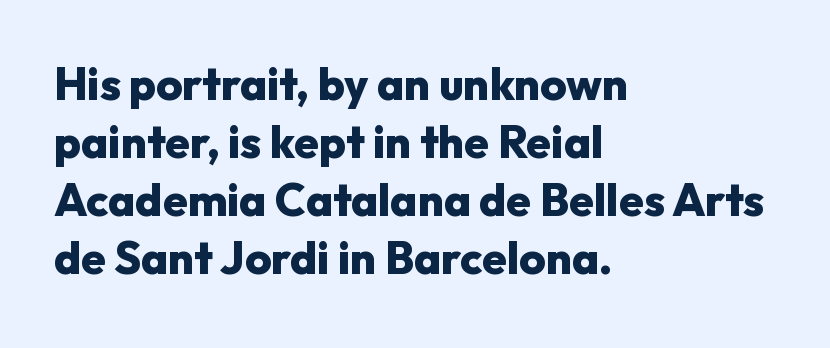
Q: Is the text bold? A: Yes.
Q: Is the text italic (slanted)? A: No, it is upright.
Q: Is the typeface a serif or a sans-serif typeface? A: Sans-serif.
Q: Is the text underlined? A: No.
Q: How is the paragraph aligned? A: Left-aligned.
Q: Is the spacing between letters normal or unusually wide? A: Normal.
Q: Is the spacing between lines tight, normal or loose? A: Normal.
Q: Width (condensed, normal, or wide)? A: Normal.
Q: Stroke contrast? A: Low.
Q: x-height? A: Medium.
Q: Monospaced? A: No.
